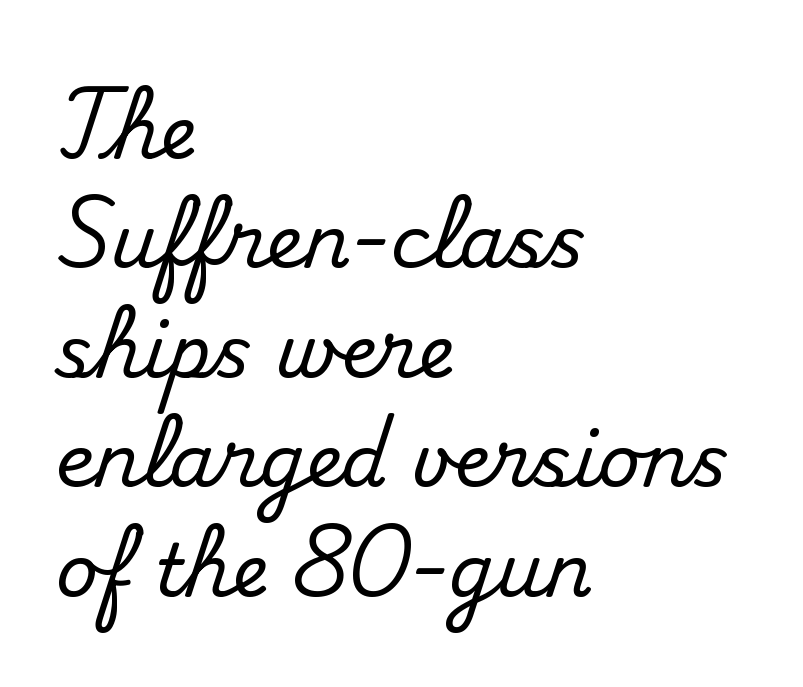
Q: Is the text italic (slanted)? A: Yes.
Q: Is the typeface a serif or a sans-serif typeface? A: Serif.
Q: Is the text underlined? A: No.
Q: How is the paragraph aligned? A: Left-aligned.
Q: Is the spacing between letters normal or unusually wide? A: Normal.
Q: Is the spacing between lines tight, normal or loose? A: Normal.
Q: Width (condensed, normal, or wide)? A: Normal.
Q: Stroke contrast? A: Medium.
Q: x-height? A: Small.
Q: Monospaced? A: No.
